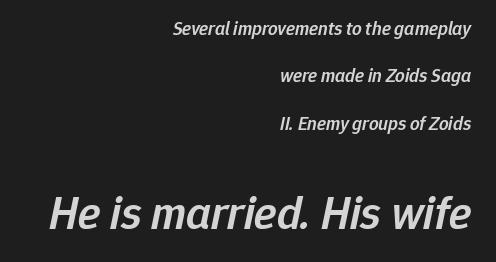
The vertical gap from one line to the next is large. The passage shown begins with its smaller block and ends with its larger one. Moderately thickened strokes mark this as semibold type. Each row of text sits above clean, open space. There's an unmistakable incline to the writing here. Where is the straight margin? On the right.
